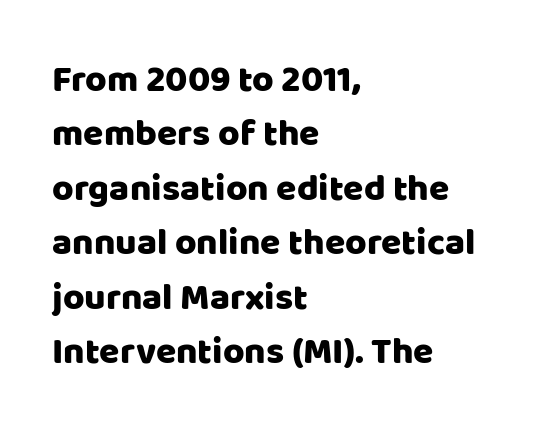
Q: Is the text italic (slanted)? A: No, it is upright.
Q: Is the typeface a serif or a sans-serif typeface? A: Sans-serif.
Q: Is the text underlined? A: No.
Q: How is the paragraph aligned? A: Left-aligned.
Q: Is the spacing between letters normal or unusually wide? A: Normal.
Q: Is the spacing between lines tight, normal or loose? A: Normal.
Q: Width (condensed, normal, or wide)? A: Normal.
Q: Stroke contrast? A: Low.
Q: x-height? A: Large.
Q: Monospaced? A: No.
